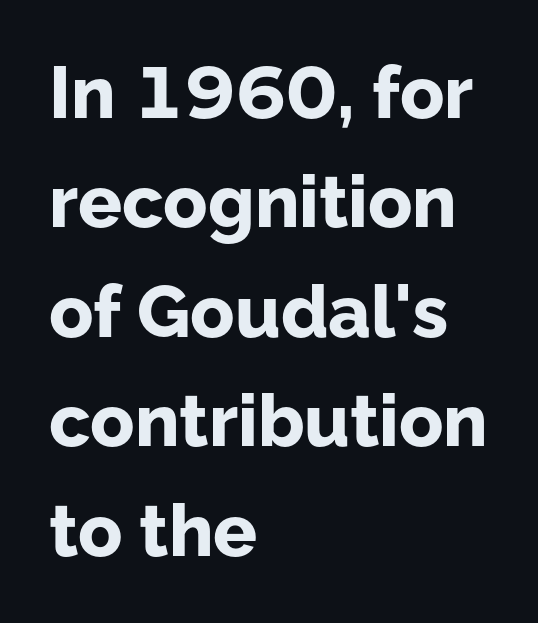
The image shows 73 px bold sans-serif type, upright; set left-aligned, normal line spacing (1.5x), normal letter spacing, not underlined; low stroke contrast and a medium x-height.
